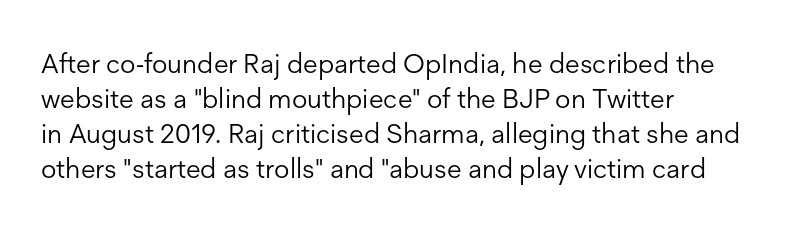
Style check: upright. Plain, unruled lines of type. The paragraph has a hard left edge and a soft right edge. This rendering leaves character spacing at its baseline value. A typesetter would call this leading conventional body-copy spacing. These glyphs show unthickened strokes, regular width or finer.
